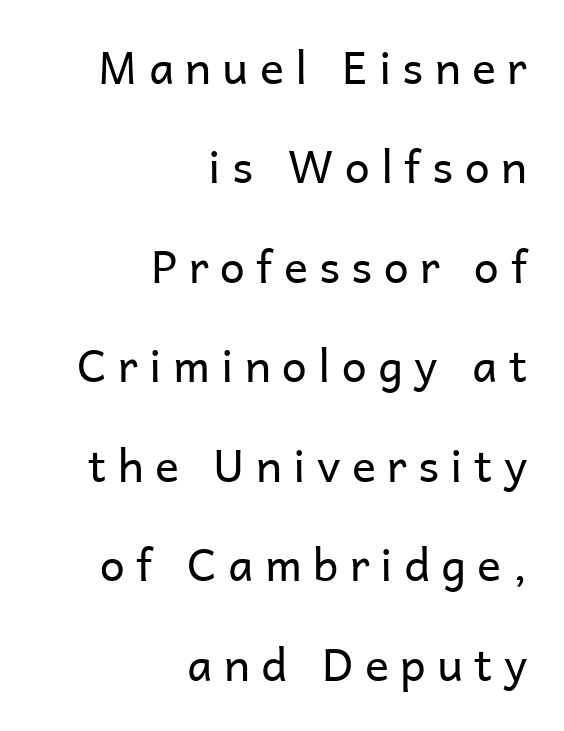
Casual observation: everything's shoved over to the right. The characters display no serif detailing; their extremities are plain. Style check: upright. Underline: absent. Look at the tracking — it's clearly loosened, letters drifting apart.
